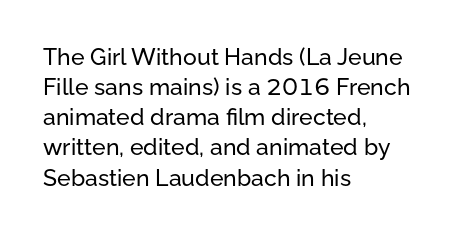
The ragged edge is on the right, which tells us the setting is flush left. What's the leading like? Ordinary, nothing unusual. Posture: straight, roman, zero tilt. The face used here is rendered with its standard letterfit. Letters rest on an invisible, unmarked baseline.
